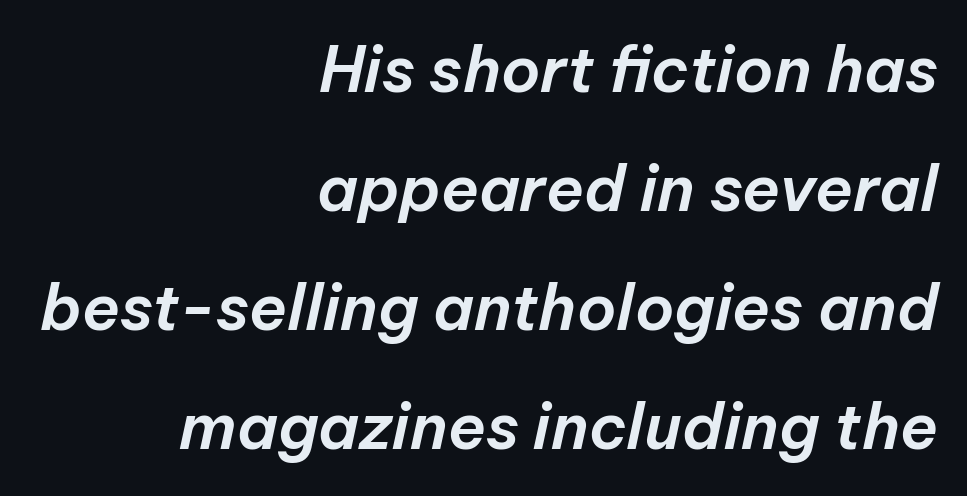
When letters slant like this, we call the style italic. Line ends are locked; line starts wander. Looks like regular typesetting: each glyph gets only the width it needs. Is the letter spacing exaggerated? No — it looks like the ordinary default. Only glyphs here, with clear space below each row.
